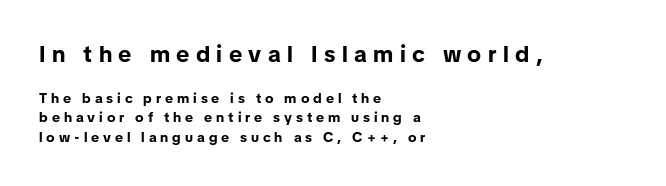
The line texture is sparse and dotted thanks to wide tracking. The text block is weighted toward the left margin, trailing off unevenly rightward. Large over small — that's the arrangement of the two blocks here. Clear beneath every line of the passage. Evenly set lines give the paragraph a standard silhouette. This is heavy type, rendered in bold.
